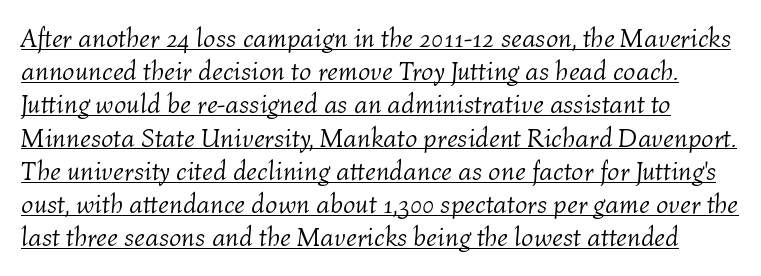
The image shows 27 px text type, italic (leaning right); set line spacing 1.23x, normal letter spacing, underlined.
